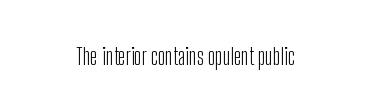
The image shows 23 px text type, upright; set normal letter spacing, not underlined.
